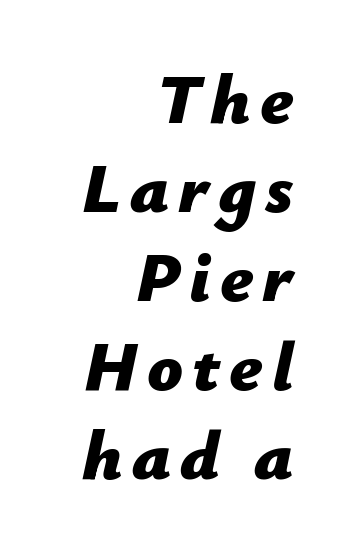
The image shows 70 px bold type, italic (leaning right); set right-aligned, normal line spacing (1.27x), not underlined; low stroke contrast and a medium x-height.
